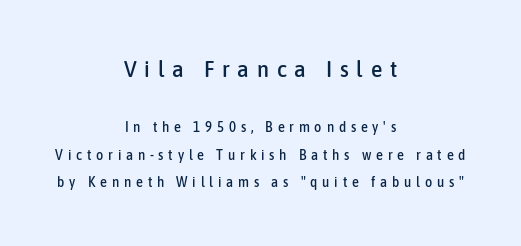
The image shows 23 px text type, upright; set centered, loose line spacing (1.96x), unusually wide letter spacing (+0.34 em), not underlined; the first (top) block is 1.64x larger.
